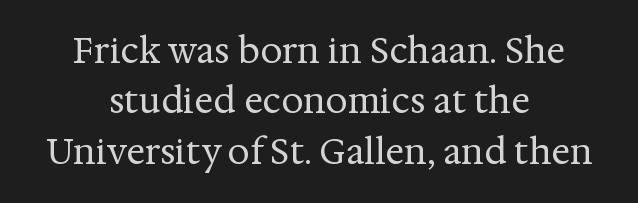
{"serif": "yes", "italic": "no", "bold": "no", "weight": "regular", "width": "normal", "stroke_contrast": "medium", "x_height": "medium", "monospaced": "no", "underline": "no", "align": "center", "line_spacing": "normal", "line_spacing_ratio": 1.44, "letter_spacing": "normal", "letter_spacing_em": 0.0, "glyph_px": 35}
